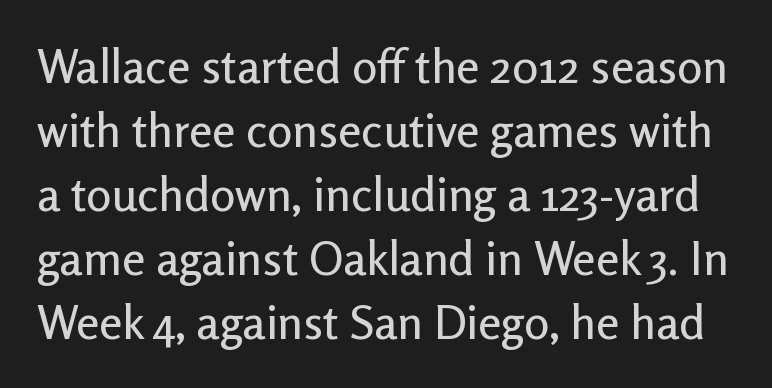
Q: Is the text italic (slanted)? A: No, it is upright.
Q: Is the typeface a serif or a sans-serif typeface? A: Sans-serif.
Q: Is the text underlined? A: No.
Q: Is the spacing between letters normal or unusually wide? A: Normal.
Q: Is the spacing between lines tight, normal or loose? A: Normal.
Q: Width (condensed, normal, or wide)? A: Normal.
Q: Stroke contrast? A: Low.
Q: x-height? A: Medium.
Q: Monospaced? A: No.
